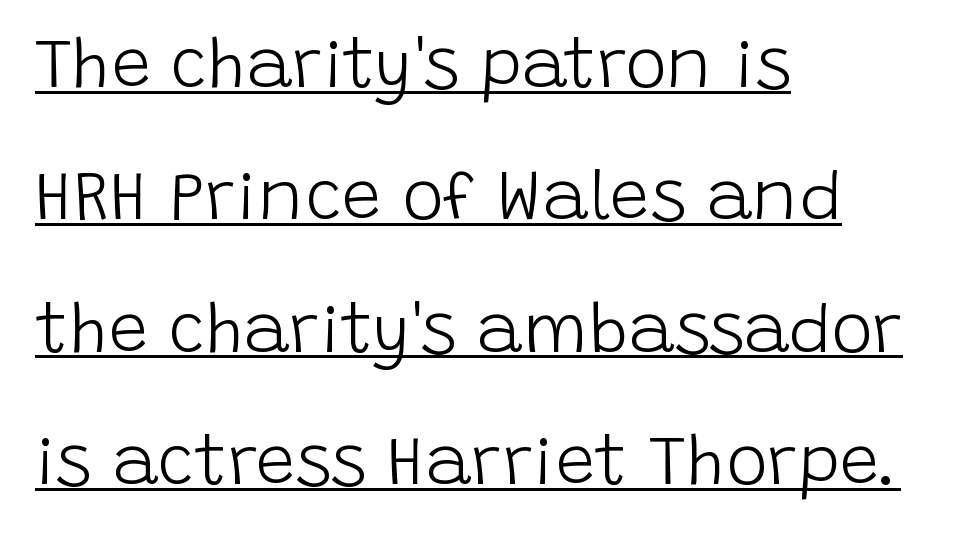
The typeface has the unassuming heft of standard copy or less. The type sits square on the baseline with zero lean. Do the characters align in a grid? No, the font is proportional. In terms of letterspacing, this is plain default setting. Casual observation: everything's shoved over to the left. The font family rendered here belongs to the sans-serif group.
